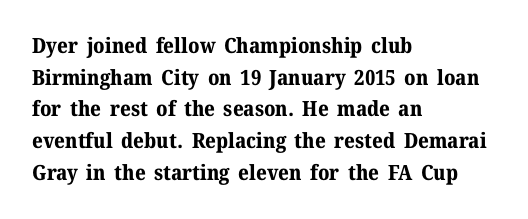
This is roman type, the default non-slanted kind. Observe the ordinary spacing: letters are neighbours, not strangers. The space between consecutive lines is moderate. Leftover space on each line is placed entirely after the last word. The string is rendered with underlining switched off. What weight is shown? A full bold with thick strokes.
